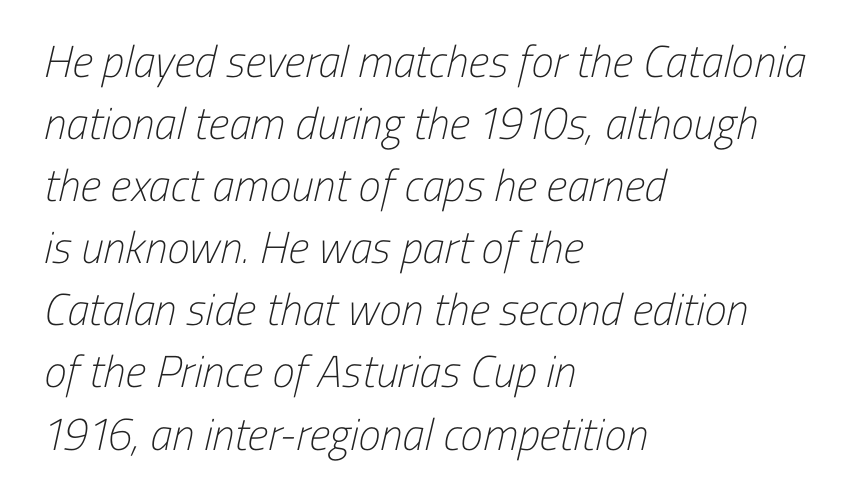
The image shows 45 px light, condensed sans-serif type; set left-aligned, normal line spacing (1.38x), normal letter spacing, not underlined; low stroke contrast and a medium x-height.
